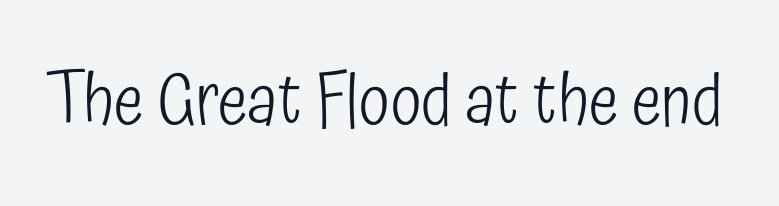
{"serif": "no", "italic": "no", "bold": "no", "weight": "light", "width": "condensed", "stroke_contrast": "low", "x_height": "medium", "monospaced": "no", "underline": "no", "letter_spacing": "normal", "letter_spacing_em": 0.0, "glyph_px": 71}
